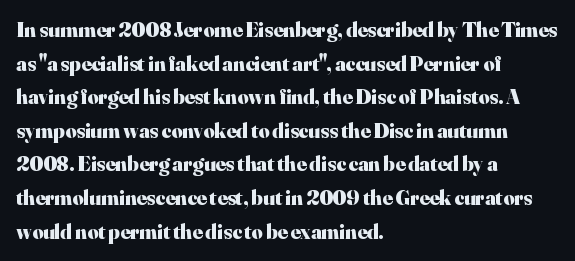
{"italic": "no", "bold": "yes", "underline": "no", "align": "left", "line_spacing": "normal", "line_spacing_ratio": 1.6, "letter_spacing": "normal", "letter_spacing_em": 0.0, "glyph_px": 21}
